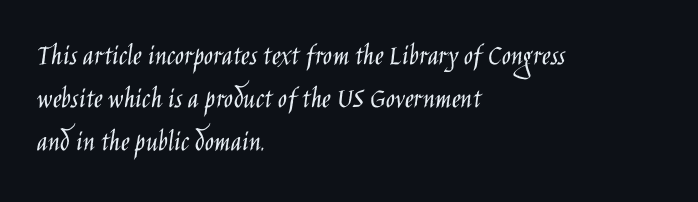
Is the stroke heavy? The answer is a plain regular-or-lighter. Is there much room between lines? A standard amount, neither cramped nor airy. The rendering anchors every line to the left-hand side. The area under the type is left untouched.
